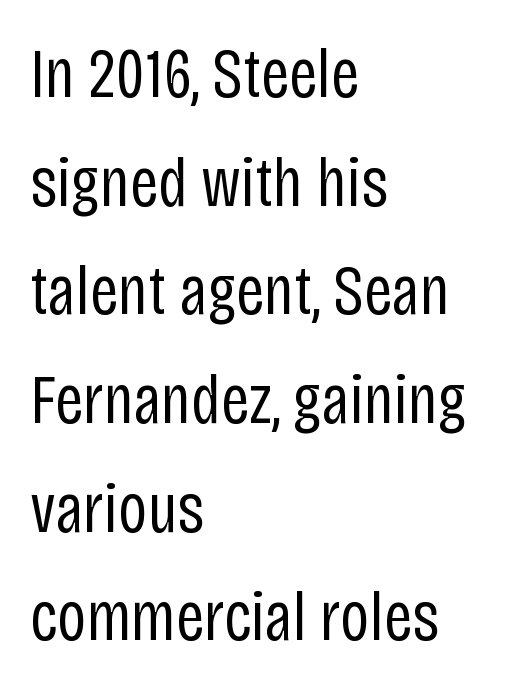
{"serif": "no", "italic": "no", "bold": "no", "weight": "regular", "width": "condensed", "stroke_contrast": "low", "x_height": "large", "monospaced": "no", "underline": "no", "align": "left", "line_spacing": "normal", "line_spacing_ratio": 1.53, "letter_spacing": "normal", "letter_spacing_em": 0.0, "glyph_px": 71}
